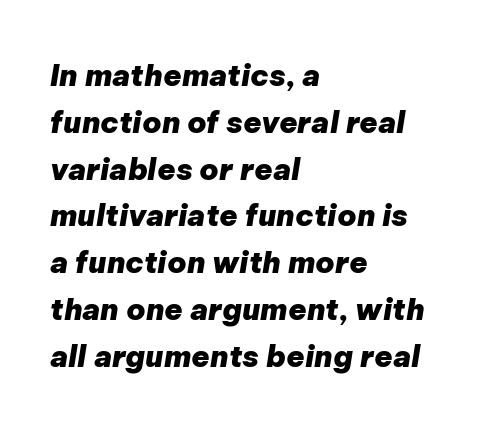
{"italic": "yes", "lean": "right", "slant_degrees": 9, "bold": "yes", "weight": "heavy", "width": "normal", "stroke_contrast": "low", "x_height": "medium", "monospaced": "no", "underline": "no", "align": "left", "line_spacing": "normal", "line_spacing_ratio": 1.56, "letter_spacing": "normal", "letter_spacing_em": 0.0, "glyph_px": 30}
